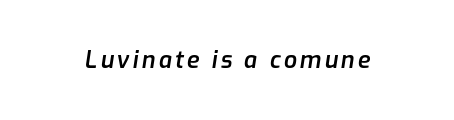
The specimen reads as italic at a glance. Check under the words: just untouched page. These lines carry some extra weight — a demibold, not a full bold.
